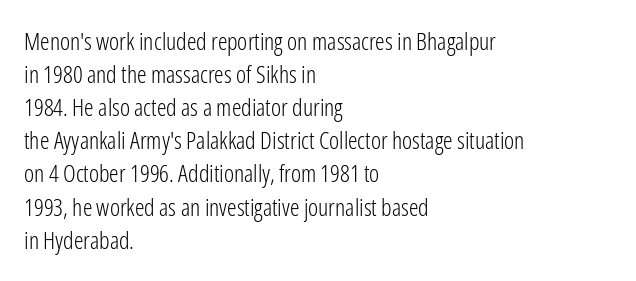
{"italic": "no", "bold": "no", "underline": "no", "align": "left", "line_spacing": "normal", "line_spacing_ratio": 1.38, "letter_spacing": "normal", "letter_spacing_em": 0.0, "glyph_px": 24}
